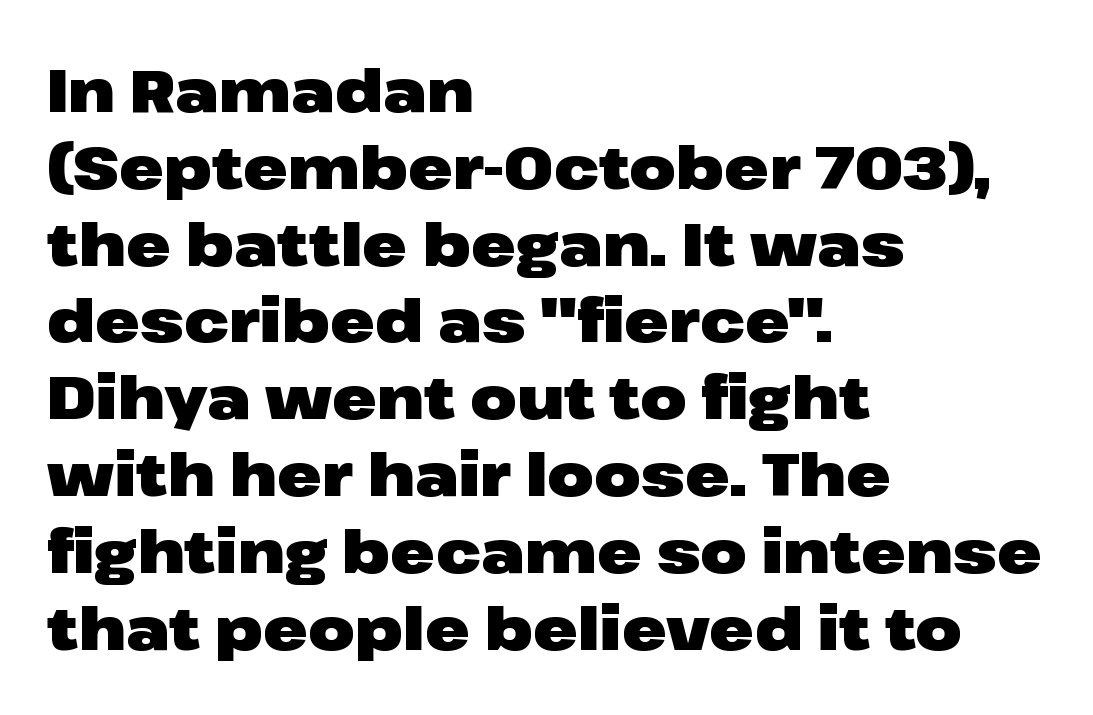
Q: Is the text bold? A: Yes.
Q: Is the text italic (slanted)? A: No, it is upright.
Q: Is the typeface a serif or a sans-serif typeface? A: Sans-serif.
Q: Is the text underlined? A: No.
Q: How is the paragraph aligned? A: Left-aligned.
Q: Is the spacing between letters normal or unusually wide? A: Normal.
Q: Is the spacing between lines tight, normal or loose? A: Normal.
Q: Width (condensed, normal, or wide)? A: Wide.
Q: Stroke contrast? A: Low.
Q: x-height? A: Medium.
Q: Monospaced? A: No.
